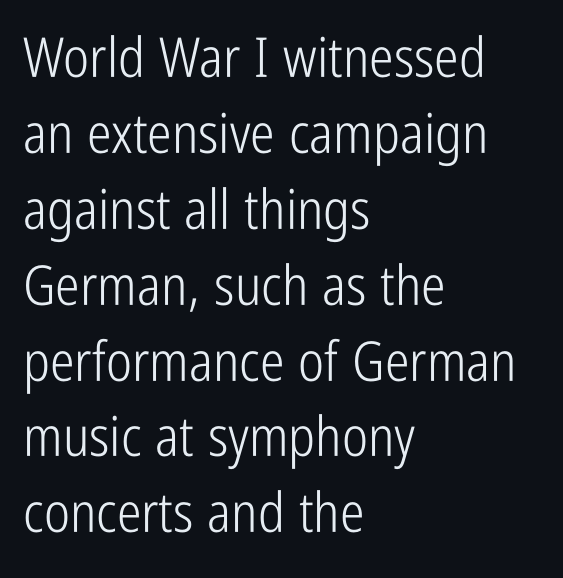
The image shows 55 px light, condensed sans-serif type, upright; set left-aligned, normal line spacing (1.38x), normal letter spacing, not underlined; low stroke contrast and a medium x-height.
